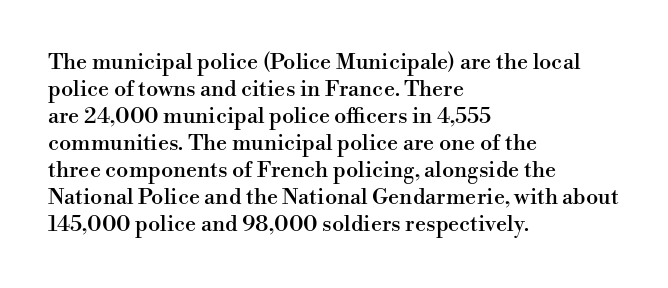
{"italic": "no", "underline": "no", "align": "left", "line_spacing_ratio": 1.23, "letter_spacing": "normal", "letter_spacing_em": 0.0, "glyph_px": 22}
